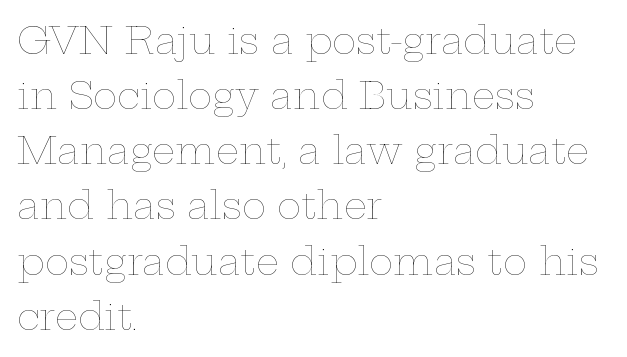
The image shows 37 px thin, wide type, upright; set left-aligned, normal line spacing (1.49x), normal letter spacing, not underlined; low stroke contrast and a medium x-height.
